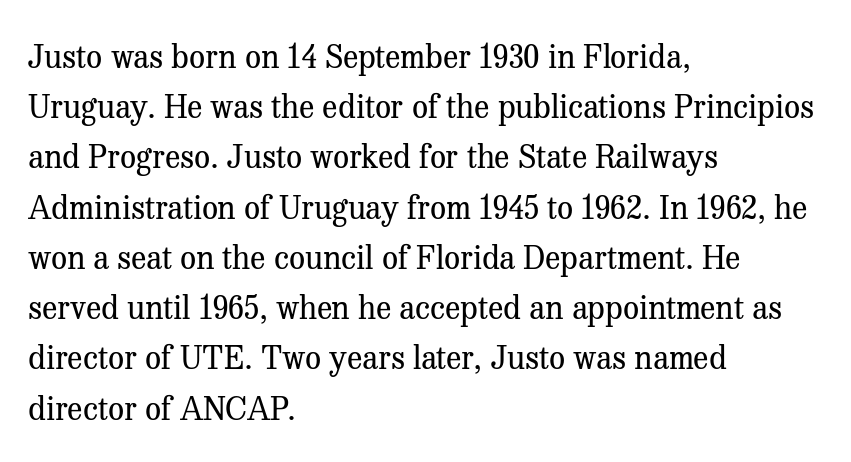
{"serif": "yes", "italic": "no", "bold": "no", "weight": "regular", "width": "normal", "stroke_contrast": "medium", "x_height": "medium", "monospaced": "no", "underline": "no", "align": "left", "line_spacing": "normal", "line_spacing_ratio": 1.57, "letter_spacing": "normal", "letter_spacing_em": 0.0, "glyph_px": 32}
